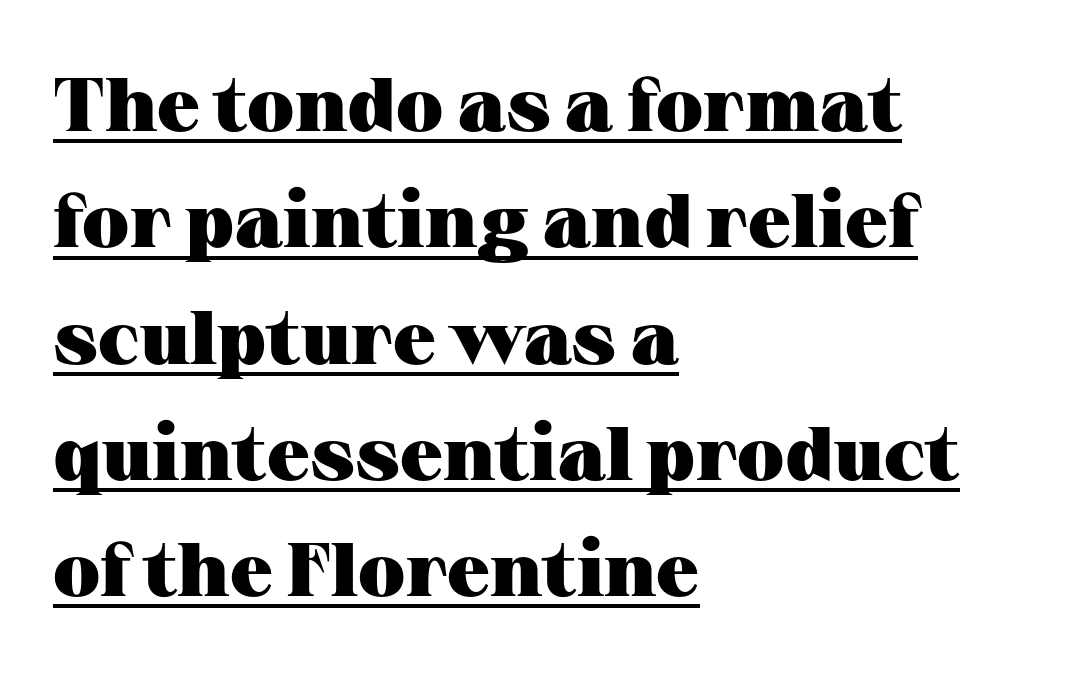
{"serif": "yes", "italic": "no", "bold": "yes", "weight": "heavy", "width": "wide", "stroke_contrast": "medium", "x_height": "medium", "monospaced": "no", "underline": "yes", "align": "left", "line_spacing": "normal", "line_spacing_ratio": 1.53, "letter_spacing": "normal", "letter_spacing_em": 0.0, "glyph_px": 76}
